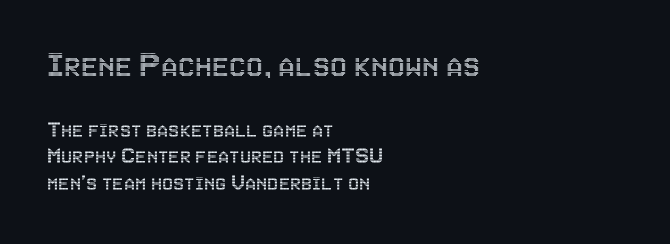
Is this a fixed-width face? No — the glyphs have proportional, varying widths. The space between consecutive lines is stingy. The designer gave the opening block more size than the closing block. Check under the words: just untouched page. Here the glyphs are tracked normally, forming tight word shapes.
